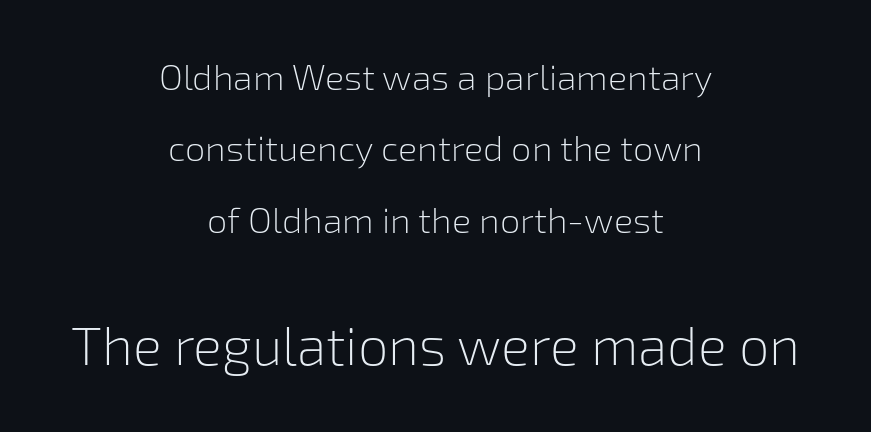
The image shows 54 px light sans-serif type, upright; set centered, loose line spacing (1.98x), normal letter spacing, not underlined; the second (bottom) block is 1.5x larger; low stroke contrast and a medium x-height.
